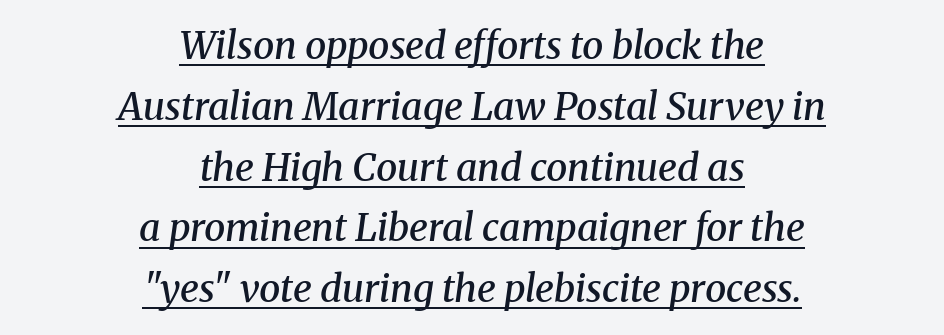
Q: Is the text bold? A: Semi-bold.
Q: Is the text italic (slanted)? A: Yes, it leans right by about 8 degrees.
Q: Is the typeface a serif or a sans-serif typeface? A: Serif.
Q: Is the text underlined? A: Yes.
Q: How is the paragraph aligned? A: Centered.
Q: Is the spacing between letters normal or unusually wide? A: Normal.
Q: Is the spacing between lines tight, normal or loose? A: Normal.
Q: Width (condensed, normal, or wide)? A: Normal.
Q: Stroke contrast? A: Medium.
Q: x-height? A: Medium.
Q: Monospaced? A: No.
